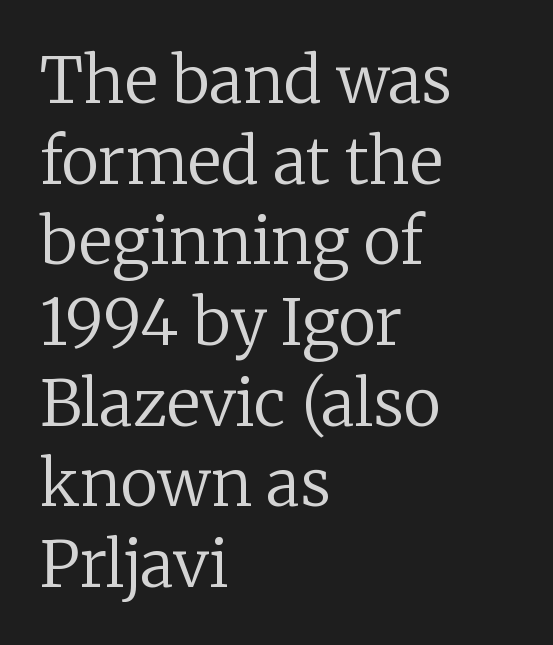
Q: Is the text bold? A: No.
Q: Is the text italic (slanted)? A: No, it is upright.
Q: Is the typeface a serif or a sans-serif typeface? A: Serif.
Q: Is the text underlined? A: No.
Q: How is the paragraph aligned? A: Left-aligned.
Q: Is the spacing between letters normal or unusually wide? A: Normal.
Q: Is the spacing between lines tight, normal or loose? A: Normal.
Q: Width (condensed, normal, or wide)? A: Normal.
Q: Stroke contrast? A: Low.
Q: x-height? A: Medium.
Q: Monospaced? A: No.
